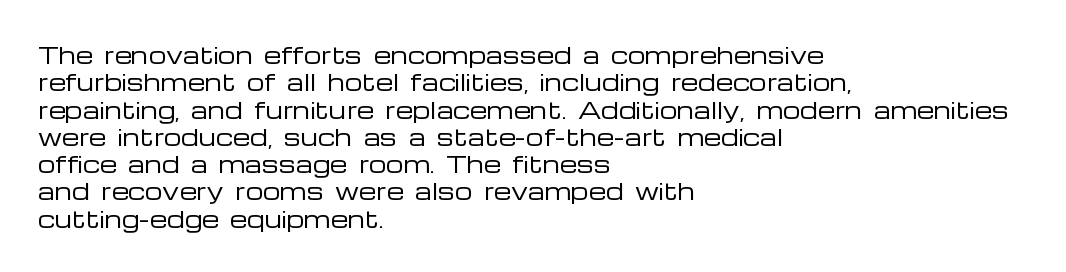
Q: Is the text bold? A: No.
Q: Is the text italic (slanted)? A: No, it is upright.
Q: Is the text underlined? A: No.
Q: How is the paragraph aligned? A: Left-aligned.
Q: Is the spacing between letters normal or unusually wide? A: Normal.
